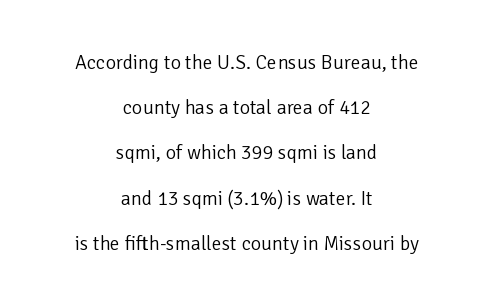
The image shows 20 px text type, upright; set centered, loose line spacing (2.26x), normal letter spacing, not underlined.
